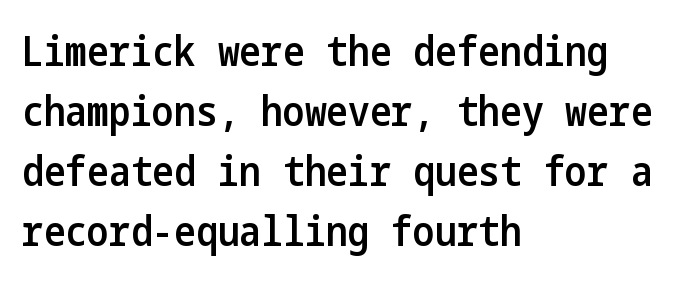
Q: Is the text bold? A: Semi-bold.
Q: Is the text italic (slanted)? A: No, it is upright.
Q: Is the typeface a serif or a sans-serif typeface? A: Sans-serif.
Q: Is the text underlined? A: No.
Q: How is the paragraph aligned? A: Left-aligned.
Q: Is the spacing between letters normal or unusually wide? A: Normal.
Q: Is the spacing between lines tight, normal or loose? A: Normal.
Q: Width (condensed, normal, or wide)? A: Condensed.
Q: Stroke contrast? A: Low.
Q: x-height? A: Medium.
